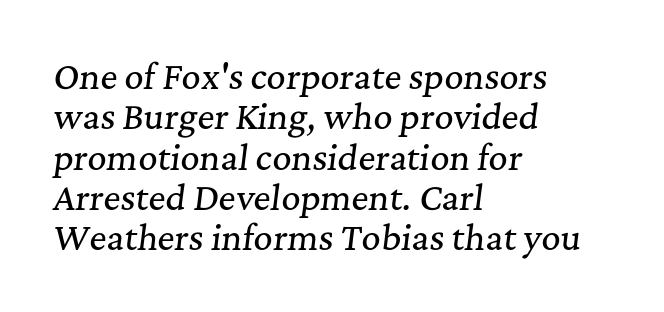
Each row of text sits above clean, open space. Characters are canted at an angle relative to the baseline's perpendicular. Between one letter and the next there's only the usual sliver of space. To sum up the face: it has serifs. The face used here is proportionally spaced, like ordinary book or web type. Line beginnings align vertically; line endings do not.
